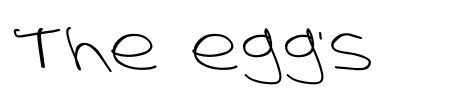
The image shows 61 px light sans-serif type; set normal letter spacing, not underlined; low stroke contrast and a large x-height.
